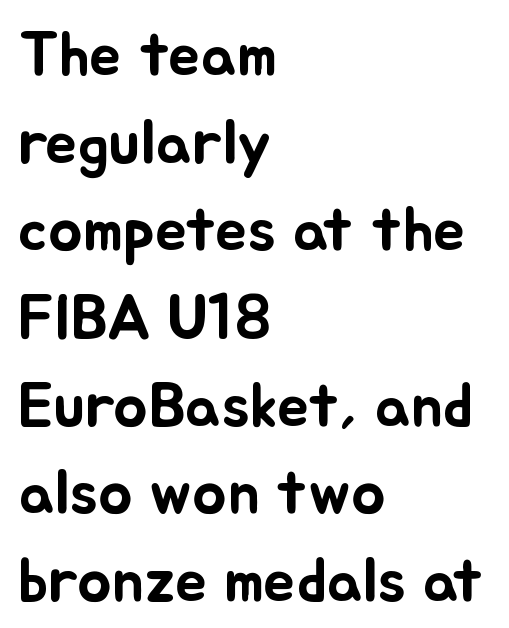
The image shows 64 px text type, upright; set left-aligned, normal line spacing (1.37x), normal letter spacing, not underlined; low stroke contrast and a small x-height.
